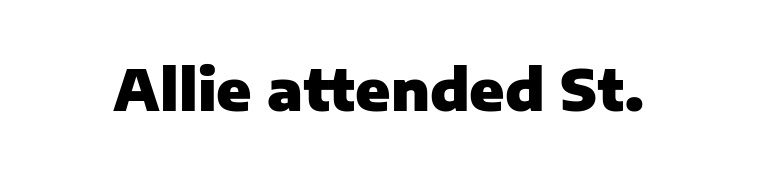
Caption: bold face, heavy strokes. Vertical strokes here are truly vertical. Tracking here is standard; glyphs follow each other at the usual distance. These lines are rendered in a variable-pitch font. Descender tails drop into unmarked territory. These lines are composed in type without serifs.
